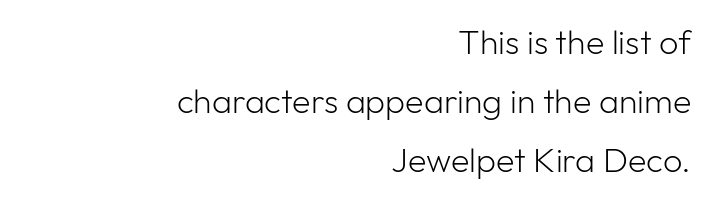
The zone under the glyphs is completely vacant. Nope, not italic — everything's standing straight. This sample has the flowing, uneven cadence of proportional lettering. Ink coverage per letter is moderate at most. Stroke terminals: plain, sans-serif.
